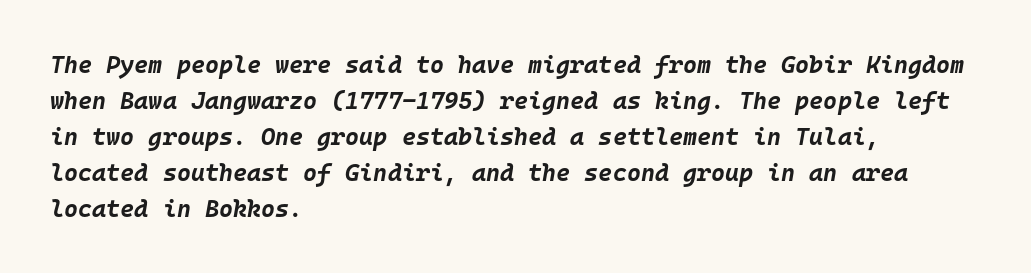
{"italic": "yes", "lean": "right", "slant_degrees": 10, "bold": "yes", "underline": "no", "align": "left", "line_spacing": "normal", "line_spacing_ratio": 1.5, "letter_spacing": "normal", "letter_spacing_em": 0.0, "glyph_px": 24}
